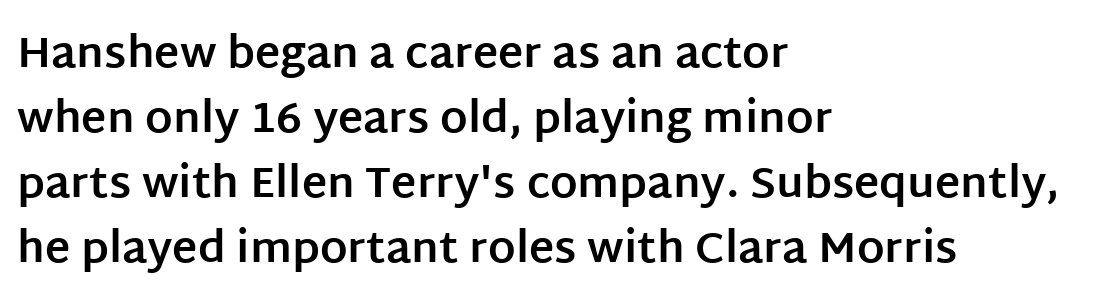
Q: Is the text bold? A: Yes.
Q: Is the text italic (slanted)? A: No, it is upright.
Q: Is the typeface a serif or a sans-serif typeface? A: Sans-serif.
Q: Is the text underlined? A: No.
Q: How is the paragraph aligned? A: Left-aligned.
Q: Is the spacing between letters normal or unusually wide? A: Normal.
Q: Is the spacing between lines tight, normal or loose? A: Normal.
Q: Width (condensed, normal, or wide)? A: Normal.
Q: Stroke contrast? A: Low.
Q: x-height? A: Large.
Q: Monospaced? A: No.
